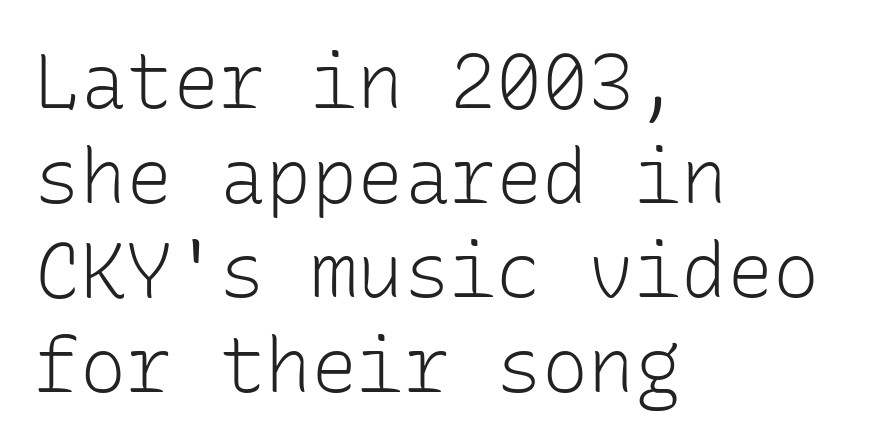
Q: Is the text bold? A: No.
Q: Is the text italic (slanted)? A: No, it is upright.
Q: Is the typeface a serif or a sans-serif typeface? A: Sans-serif.
Q: Is the text underlined? A: No.
Q: How is the paragraph aligned? A: Left-aligned.
Q: Is the spacing between letters normal or unusually wide? A: Normal.
Q: Width (condensed, normal, or wide)? A: Normal.
Q: Stroke contrast? A: Low.
Q: x-height? A: Medium.
Q: Monospaced? A: Yes.
